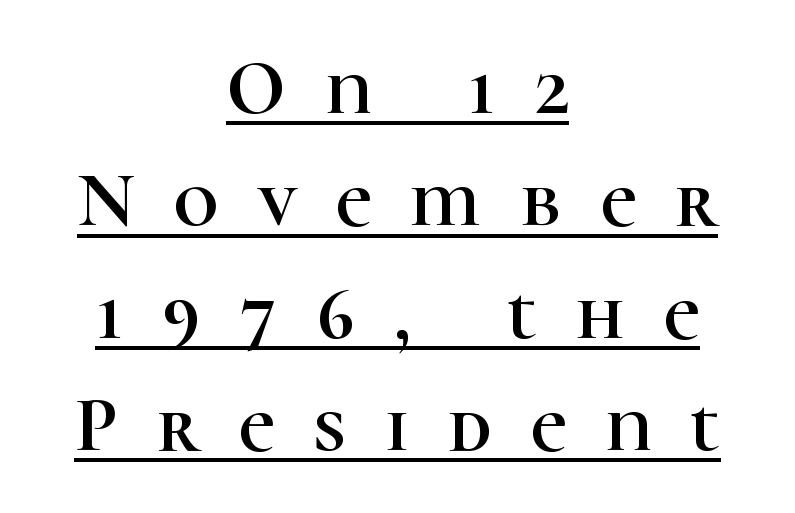
Q: Is the text italic (slanted)? A: No, it is upright.
Q: Is the typeface a serif or a sans-serif typeface? A: Serif.
Q: Is the text underlined? A: Yes.
Q: How is the paragraph aligned? A: Centered.
Q: Is the spacing between letters normal or unusually wide? A: Unusually wide.
Q: Is the spacing between lines tight, normal or loose? A: Normal.
Q: Width (condensed, normal, or wide)? A: Normal.
Q: Stroke contrast? A: High.
Q: x-height? A: Medium.
Q: Monospaced? A: No.
